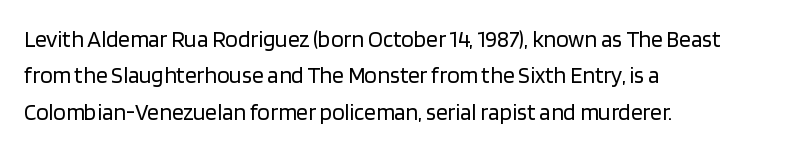
{"italic": "no", "bold": "no", "underline": "no", "align": "left", "line_spacing": "normal", "line_spacing_ratio": 1.58, "letter_spacing": "normal", "letter_spacing_em": 0.0, "glyph_px": 23}
